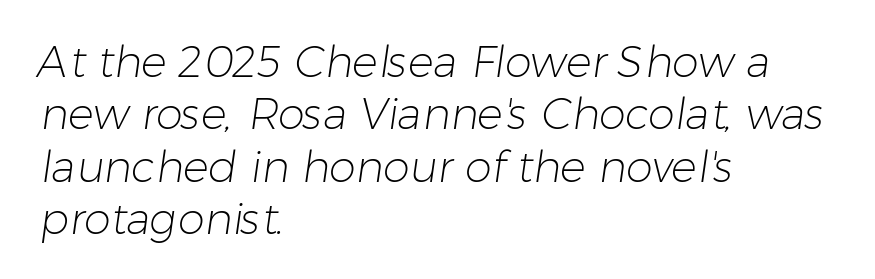
The image shows 43 px light sans-serif type; set left-aligned, line spacing 1.22x, normal letter spacing, not underlined; low stroke contrast and a medium x-height.
